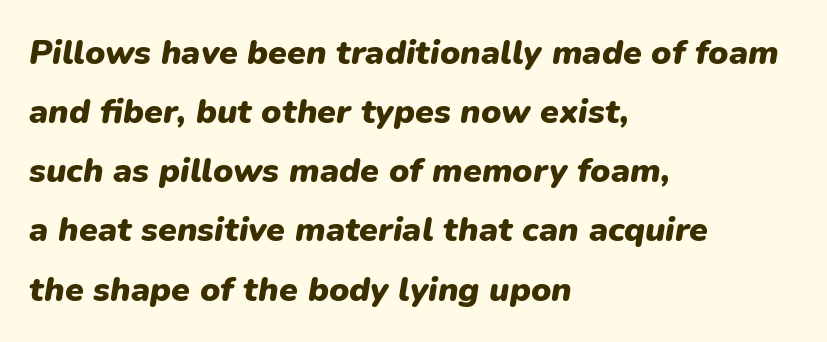
{"italic": "yes", "lean": "right", "slant_degrees": 9, "bold": "yes", "weight": "heavy", "width": "normal", "stroke_contrast": "low", "x_height": "medium", "monospaced": "no", "underline": "no", "align": "left", "line_spacing_ratio": 1.74, "letter_spacing": "normal", "letter_spacing_em": 0.0, "glyph_px": 34}
